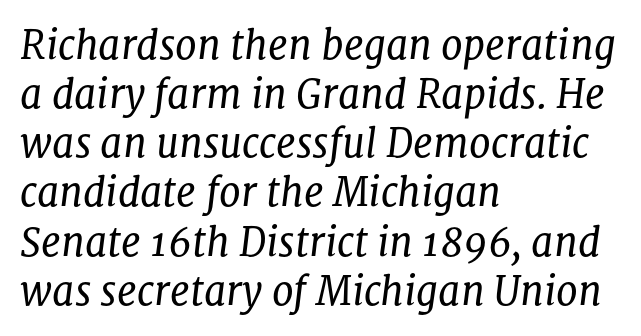
Type style note: has serifs. Visually the block forms a straight wall on the left and a jagged coastline on the right. Short note: letters normally spaced. The letters advance in unequal steps, a hallmark of proportional type.
